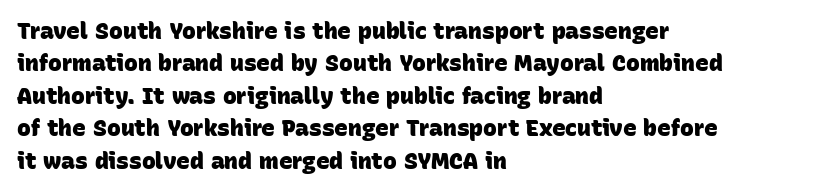
Q: Is the text bold? A: Yes.
Q: Is the text underlined? A: No.
Q: How is the paragraph aligned? A: Left-aligned.
Q: Is the spacing between letters normal or unusually wide? A: Normal.
Q: Is the spacing between lines tight, normal or loose? A: Normal.
